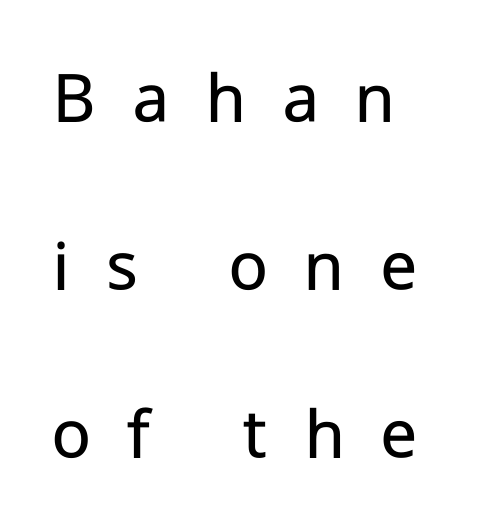
{"serif": "no", "italic": "no", "bold": "no", "weight": "regular", "width": "normal", "stroke_contrast": "low", "x_height": "medium", "monospaced": "no", "underline": "no", "line_spacing": "loose", "line_spacing_ratio": 2.24, "letter_spacing": "wide", "letter_spacing_em": 0.49, "glyph_px": 75}
